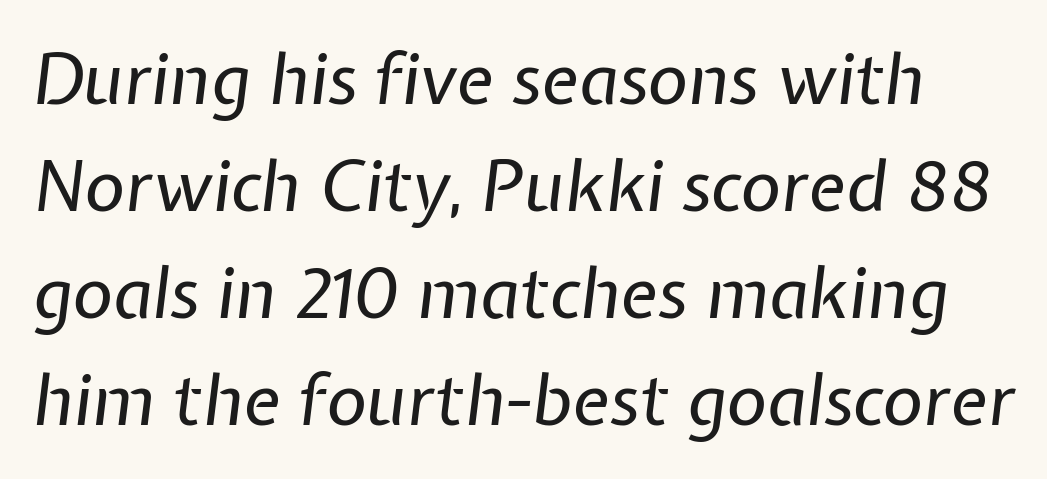
The image shows 70 px regular-weight type, italic (leaning right); set normal line spacing (1.53x), normal letter spacing, not underlined; low stroke contrast and a medium x-height.
